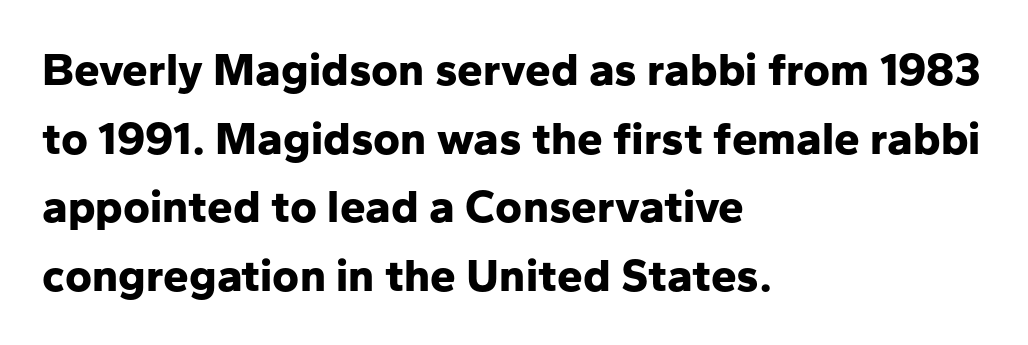
The image shows 46 px bold sans-serif type, upright; set left-aligned, normal line spacing (1.49x), normal letter spacing, not underlined; low stroke contrast and a medium x-height.
